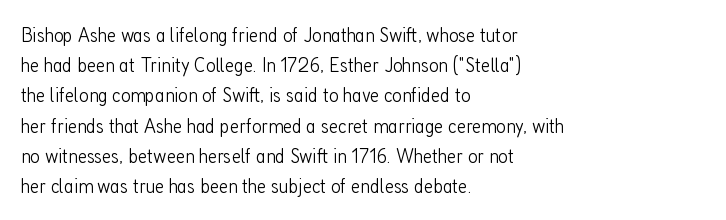
{"italic": "no", "bold": "no", "underline": "no", "align": "left", "line_spacing": "normal", "line_spacing_ratio": 1.44, "letter_spacing": "normal", "letter_spacing_em": 0.0, "glyph_px": 21}
